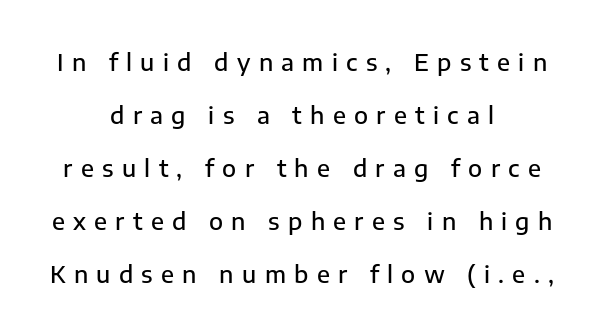
Q: Is the text bold? A: Semi-bold.
Q: Is the text italic (slanted)? A: No, it is upright.
Q: Is the text underlined? A: No.
Q: How is the paragraph aligned? A: Centered.
Q: Is the spacing between letters normal or unusually wide? A: Unusually wide.
Q: Is the spacing between lines tight, normal or loose? A: Loose.
